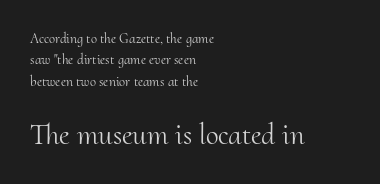
{"serif": "yes", "italic": "no", "bold": "no", "weight": "light", "width": "normal", "stroke_contrast": "medium", "x_height": "small", "monospaced": "no", "underline": "no", "align": "left", "line_spacing": "normal", "line_spacing_ratio": 1.52, "letter_spacing": "normal", "letter_spacing_em": 0.0, "larger_block": "second", "size_ratio": 2.07, "glyph_px": 29}
